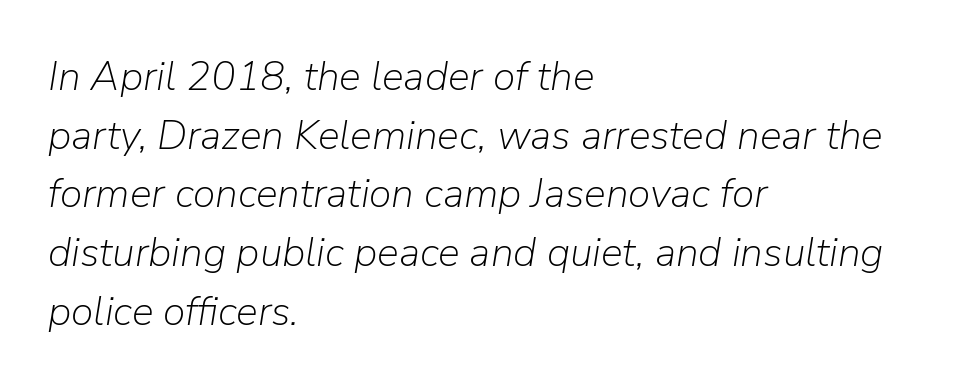
The image shows 41 px light type, italic (leaning right); set left-aligned, normal line spacing (1.43x), normal letter spacing, not underlined; low stroke contrast and a medium x-height.
